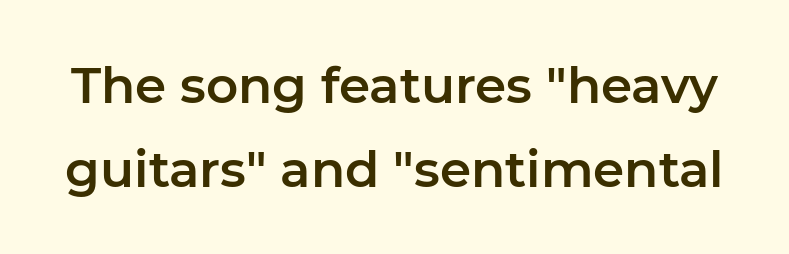
The image shows 50 px sans-serif type, upright; set normal line spacing (1.68x), normal letter spacing, not underlined; low stroke contrast and a medium x-height.
